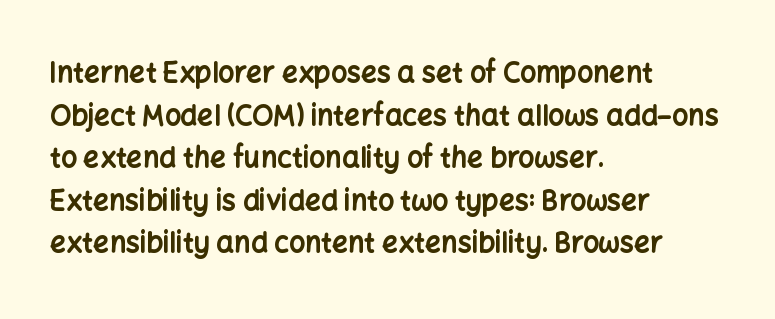
{"serif": "no", "italic": "no", "bold": "yes", "weight": "bold", "width": "normal", "stroke_contrast": "low", "x_height": "medium", "monospaced": "no", "underline": "no", "align": "left", "line_spacing": "normal", "line_spacing_ratio": 1.52, "letter_spacing": "normal", "letter_spacing_em": 0.0, "glyph_px": 28}
